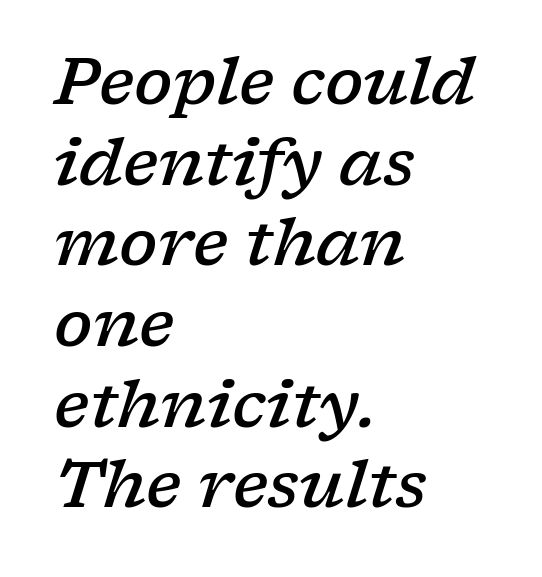
The image shows 64 px semibold, wide serif type, italic (leaning right); set left-aligned, normal line spacing (1.26x), normal letter spacing, not underlined; low stroke contrast and a medium x-height.
